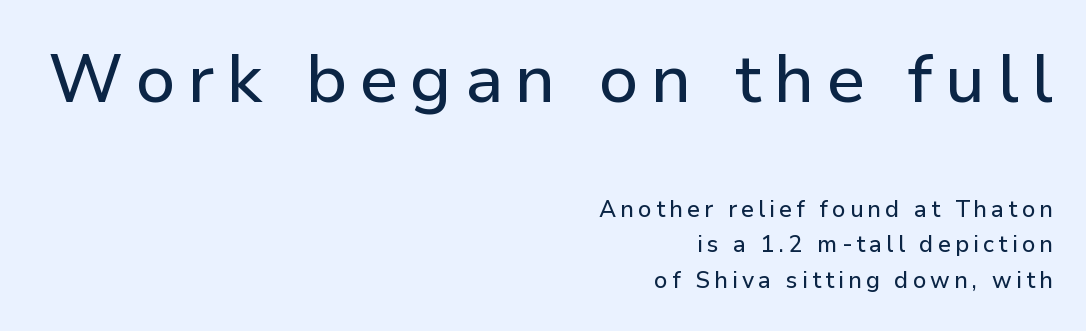
The image shows 68 px sans-serif type, upright; set right-aligned, normal line spacing (1.55x), not underlined; the first (top) block is 2.96x larger; low stroke contrast and a medium x-height.
